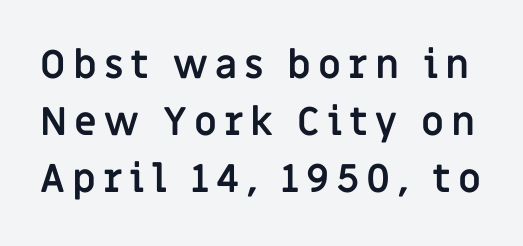
The passage shown stacks its lines at a standard gap. Typographic density is high because the face is bold. Varying glyph widths throughout — classic text-font behaviour. The axis of the letterforms is exactly vertical.
